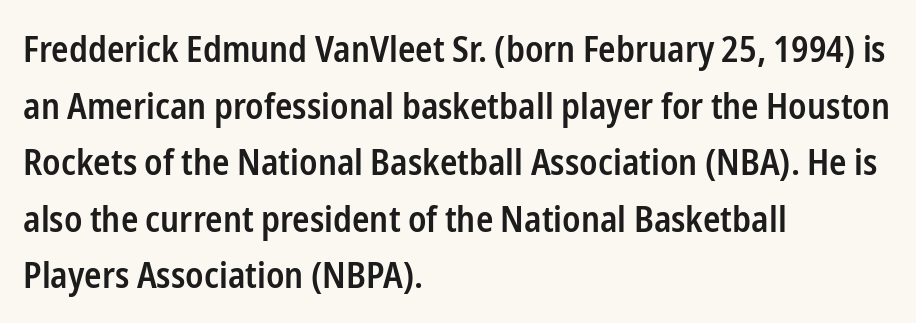
{"serif": "no", "italic": "no", "bold": "semi", "weight": "semibold", "width": "condensed", "stroke_contrast": "low", "x_height": "medium", "monospaced": "no", "underline": "no", "align": "left", "line_spacing": "normal", "line_spacing_ratio": 1.57, "letter_spacing": "normal", "letter_spacing_em": 0.0, "glyph_px": 36}
